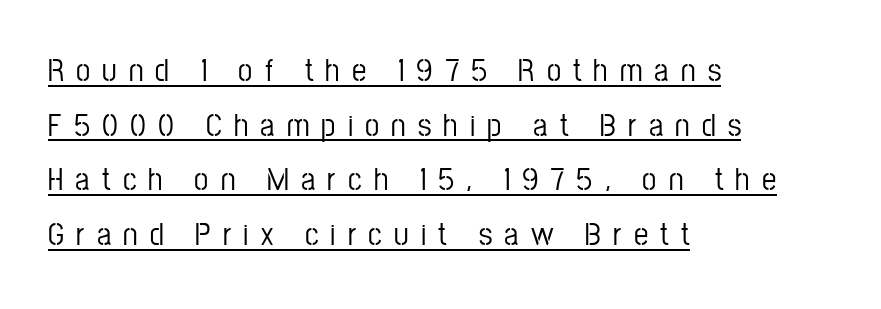
Think of a printed novel: that variable character pitch is what you see here. The glyphs are accompanied by a horizontal stroke just below them. Line starts are locked; line ends wander. The letters stand upright; this is a roman face. Nope, no serifs anywhere on these letters. This sample uses expanded letter spacing, leaving extra air between glyphs.
